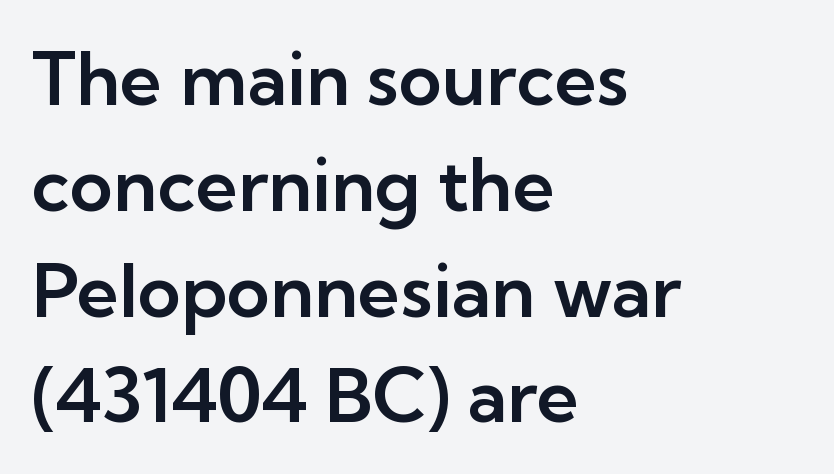
Q: Is the text italic (slanted)? A: No, it is upright.
Q: Is the typeface a serif or a sans-serif typeface? A: Sans-serif.
Q: Is the text underlined? A: No.
Q: How is the paragraph aligned? A: Left-aligned.
Q: Is the spacing between letters normal or unusually wide? A: Normal.
Q: Is the spacing between lines tight, normal or loose? A: Normal.
Q: Width (condensed, normal, or wide)? A: Normal.
Q: Stroke contrast? A: Low.
Q: x-height? A: Medium.
Q: Monospaced? A: No.
